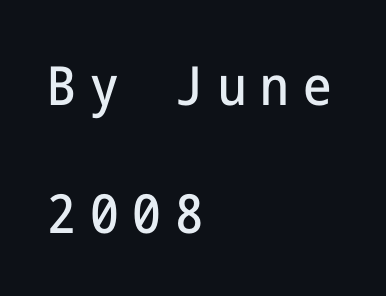
{"serif": "no", "italic": "no", "width": "condensed", "stroke_contrast": "low", "x_height": "medium", "underline": "no", "align": "left", "line_spacing": "loose", "line_spacing_ratio": 2.37, "letter_spacing": "wide", "letter_spacing_em": 0.26, "glyph_px": 54}
